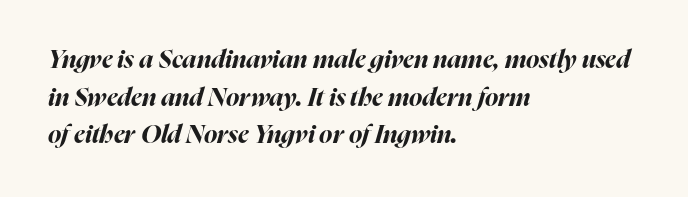
Q: Is the text bold? A: Yes.
Q: Is the text italic (slanted)? A: Yes, it leans right by about 16 degrees.
Q: Is the text underlined? A: No.
Q: How is the paragraph aligned? A: Left-aligned.
Q: Is the spacing between letters normal or unusually wide? A: Normal.
Q: Is the spacing between lines tight, normal or loose? A: Normal.
